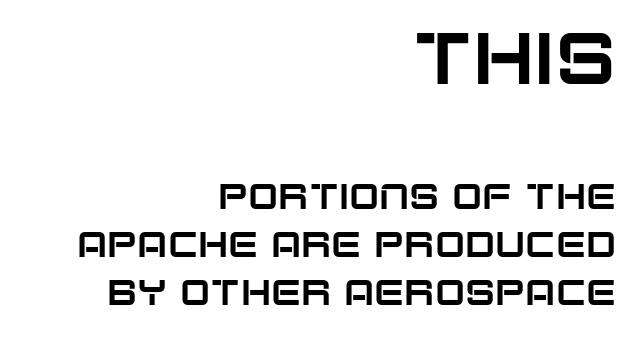
The image shows 73 px sans-serif type, upright; set right-aligned, normal line spacing (1.33x), normal letter spacing, not underlined; the first (top) block is 2.03x larger; low stroke contrast and a large x-height.
